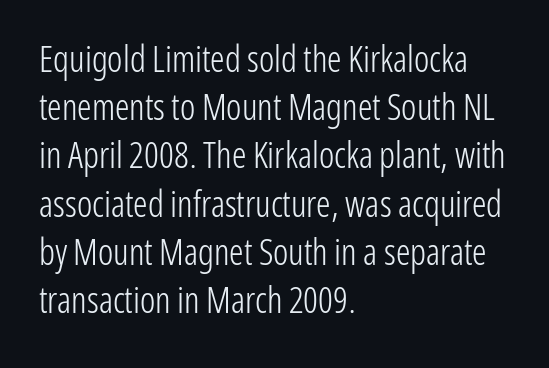
The image shows 36 px light, condensed sans-serif type, upright; set left-aligned, normal line spacing (1.34x), normal letter spacing, not underlined; low stroke contrast and a medium x-height.
